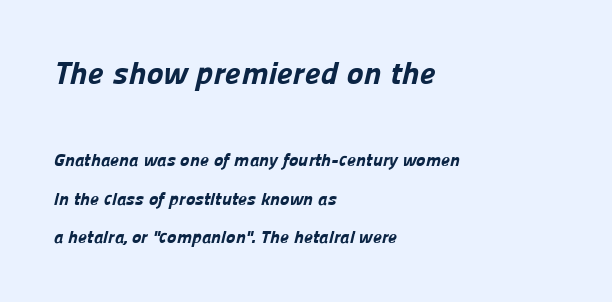
Q: Is the text bold? A: Yes.
Q: Is the typeface a serif or a sans-serif typeface? A: Sans-serif.
Q: Is the text underlined? A: No.
Q: How is the paragraph aligned? A: Left-aligned.
Q: Is the spacing between letters normal or unusually wide? A: Normal.
Q: Is the spacing between lines tight, normal or loose? A: Loose.
Q: Which block of text is set in a larger size, the first (top) or the second (bottom)? A: The first (top) one.
Q: Width (condensed, normal, or wide)? A: Normal.
Q: Stroke contrast? A: Low.
Q: x-height? A: Medium.
Q: Monospaced? A: No.
